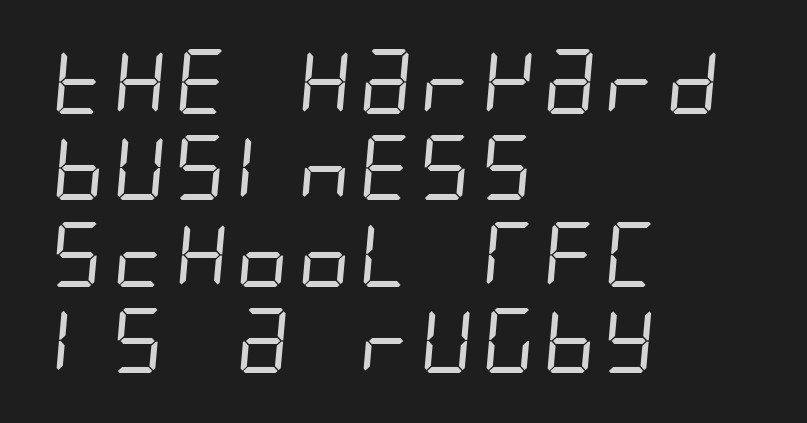
{"serif": "no", "bold": "no", "weight": "regular", "width": "condensed", "stroke_contrast": "low", "x_height": "large", "underline": "no", "align": "left", "line_spacing": "normal", "line_spacing_ratio": 1.33, "letter_spacing": "normal", "letter_spacing_em": 0.0, "glyph_px": 65}
